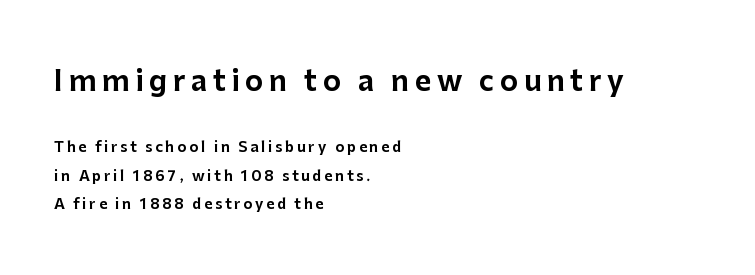
This sample uses an upright cut, with every glyph sitting square on the baseline. Left-aligned paragraph, ragged on the right. The area under the type is left untouched. The initial chunk of copy outweighs the following chunk in type size. Regarding leading, the lines here are spaced well apart.
